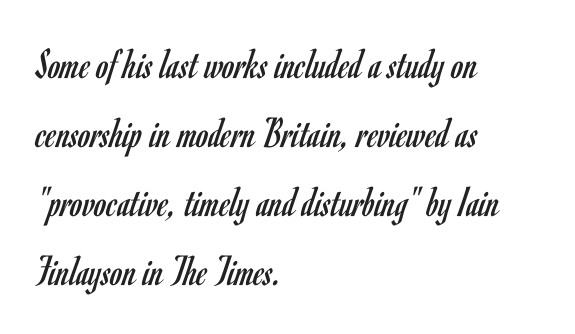
The image shows 44 px regular-weight, condensed sans-serif type; set left-aligned, normal line spacing (1.57x), normal letter spacing, not underlined; low stroke contrast and a small x-height.
